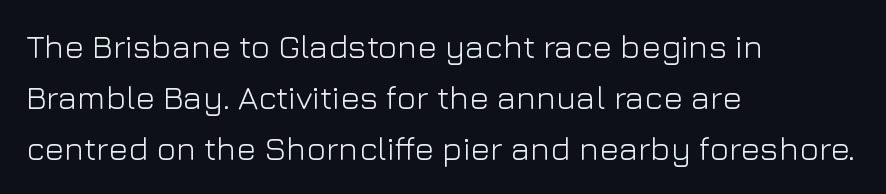
The image shows 33 px light sans-serif type, upright; set left-aligned, normal line spacing (1.54x), normal letter spacing, not underlined; low stroke contrast and a medium x-height.
